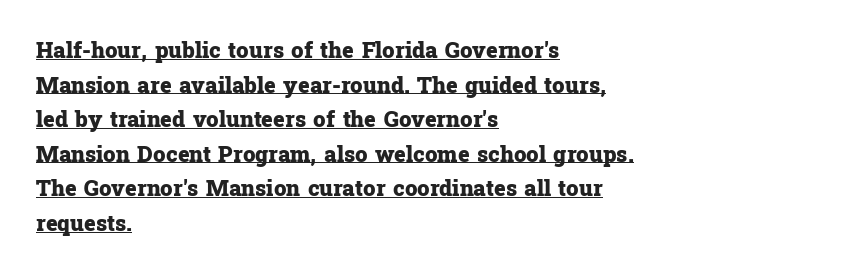
The image shows 22 px bold type, upright; set left-aligned, normal line spacing (1.57x), normal letter spacing, underlined.
